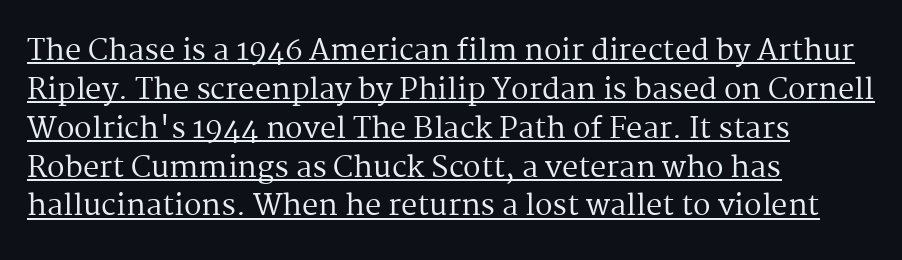
{"serif": "yes", "italic": "no", "bold": "no", "weight": "regular", "width": "normal", "stroke_contrast": "medium", "x_height": "medium", "monospaced": "no", "underline": "yes", "align": "left", "line_spacing": "normal", "line_spacing_ratio": 1.34, "letter_spacing": "normal", "letter_spacing_em": 0.0, "glyph_px": 29}
